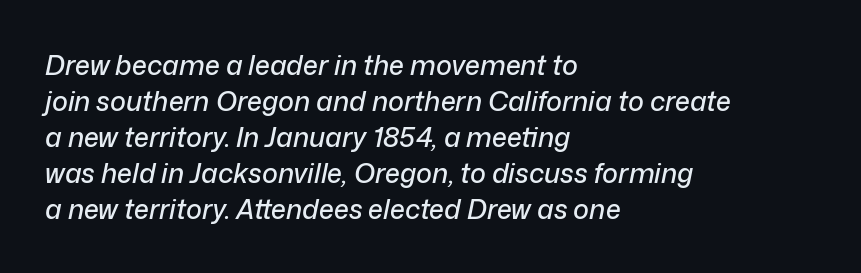
Q: Is the text italic (slanted)? A: Yes, it leans right by about 12 degrees.
Q: Is the text underlined? A: No.
Q: How is the paragraph aligned? A: Left-aligned.
Q: Is the spacing between letters normal or unusually wide? A: Normal.
Q: Is the spacing between lines tight, normal or loose? A: Normal.
